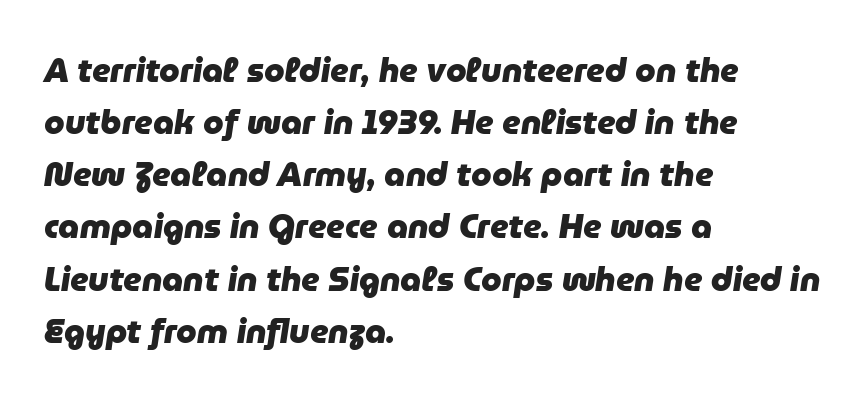
{"italic": "yes", "lean": "right", "slant_degrees": 9, "bold": "yes", "weight": "heavy", "width": "normal", "stroke_contrast": "low", "x_height": "medium", "monospaced": "no", "underline": "no", "align": "left", "line_spacing": "normal", "line_spacing_ratio": 1.58, "letter_spacing": "normal", "letter_spacing_em": 0.0, "glyph_px": 33}
